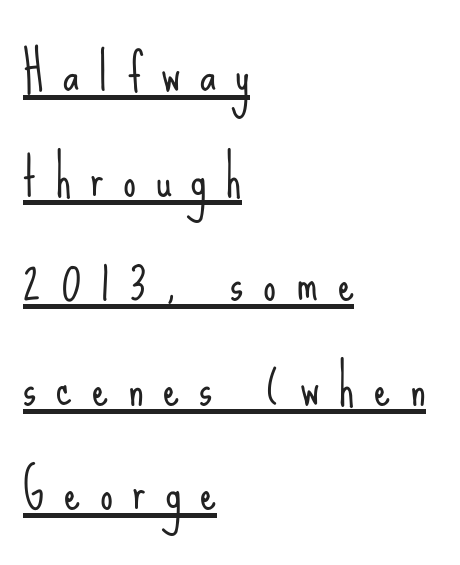
{"serif": "no", "italic": "no", "bold": "no", "weight": "light", "width": "condensed", "stroke_contrast": "low", "x_height": "small", "monospaced": "no", "underline": "yes", "align": "left", "line_spacing": "loose", "line_spacing_ratio": 2.05, "letter_spacing": "wide", "letter_spacing_em": 0.39, "glyph_px": 51}
